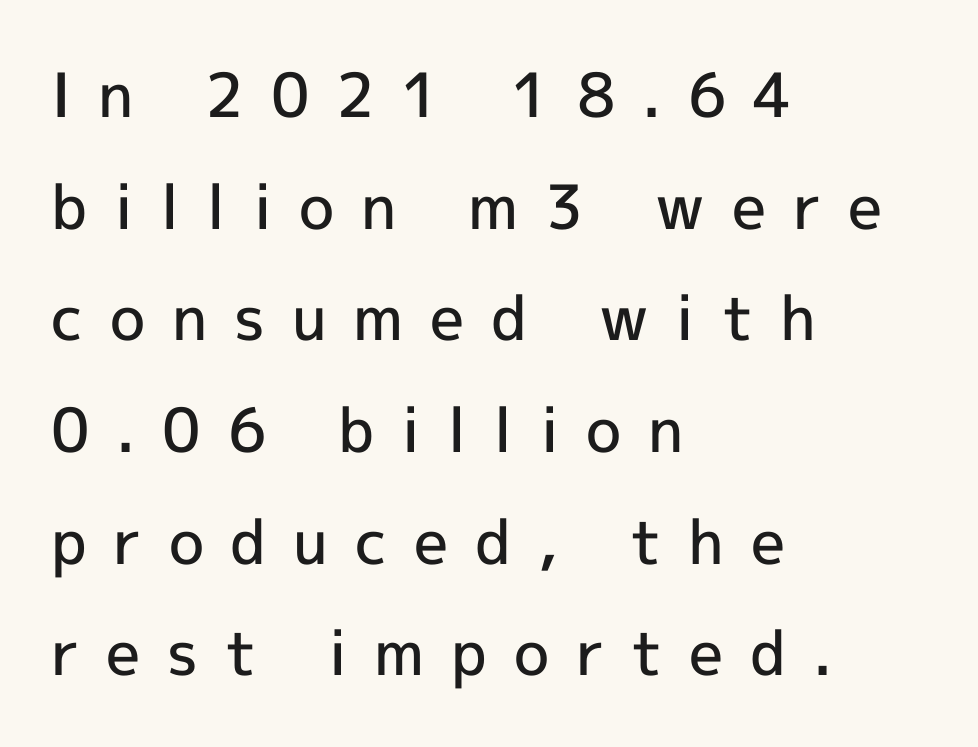
{"serif": "no", "italic": "no", "bold": "semi", "weight": "semibold", "width": "normal", "x_height": "medium", "monospaced": "no", "underline": "no", "align": "left", "line_spacing_ratio": 1.83, "letter_spacing": "wide", "letter_spacing_em": 0.44, "glyph_px": 61}
